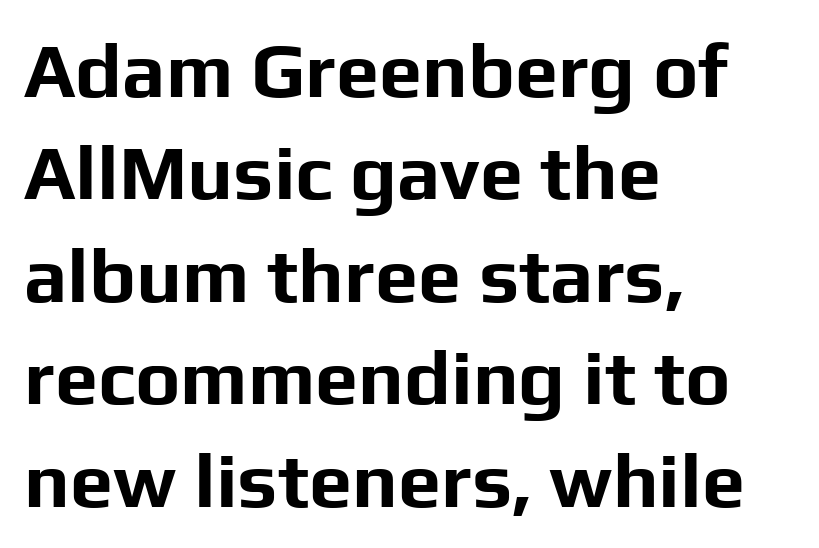
The image shows 77 px bold sans-serif type, upright; set left-aligned, normal line spacing (1.33x), normal letter spacing, not underlined; low stroke contrast and a medium x-height.
